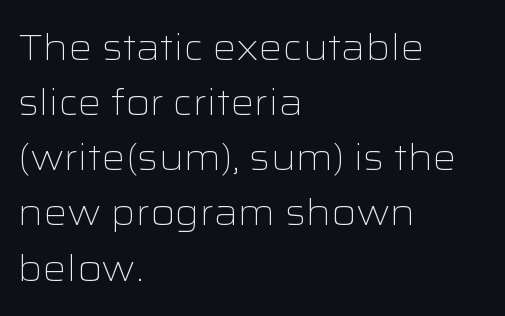
The image shows 37 px light, wide sans-serif type, upright; set left-aligned, normal line spacing (1.49x), normal letter spacing, not underlined; low stroke contrast and a medium x-height.
